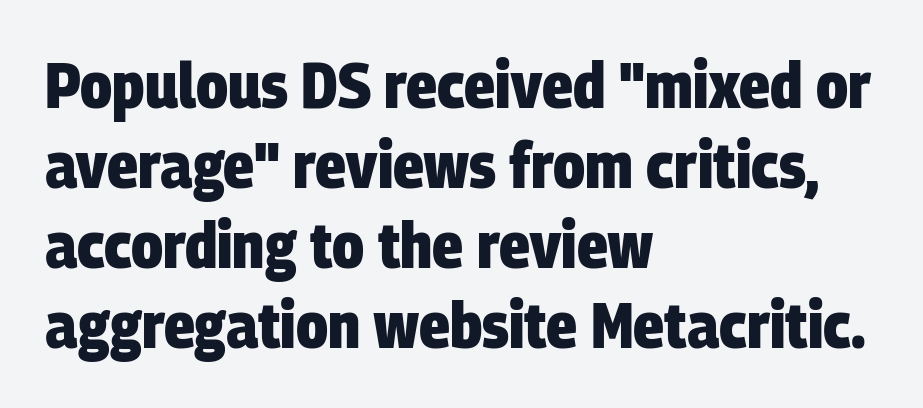
{"serif": "no", "bold": "yes", "weight": "heavy", "width": "condensed", "stroke_contrast": "low", "x_height": "large", "monospaced": "no", "underline": "no", "align": "left", "line_spacing_ratio": 1.23, "letter_spacing": "normal", "letter_spacing_em": 0.0, "glyph_px": 65}
